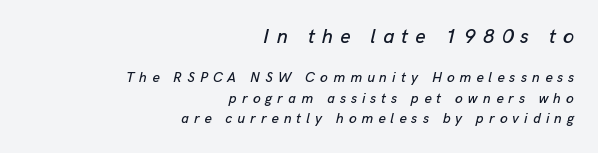
These lines have a slow, spaced-out rhythm from letter to letter. One glance says typical: line gaps are just what's usual. Casual observation: everything's shoved over to the right. Would a proofreader flag this as italicized? Yes.
